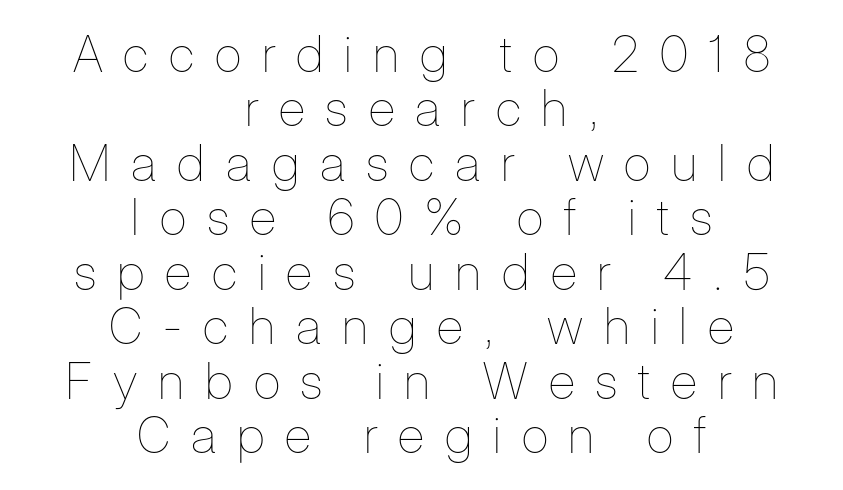
{"italic": "no", "bold": "no", "weight": "thin", "width": "condensed", "stroke_contrast": "low", "x_height": "medium", "monospaced": "no", "underline": "no", "align": "center", "line_spacing": "tight", "line_spacing_ratio": 1.09, "letter_spacing": "wide", "letter_spacing_em": 0.42, "glyph_px": 50}
